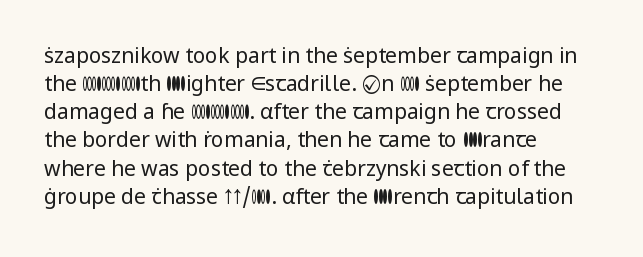
Q: Is the text bold? A: No.
Q: Is the text italic (slanted)? A: No, it is upright.
Q: Is the text underlined? A: No.
Q: How is the paragraph aligned? A: Left-aligned.
Q: Is the spacing between letters normal or unusually wide? A: Normal.
Q: Is the spacing between lines tight, normal or loose? A: Normal.
